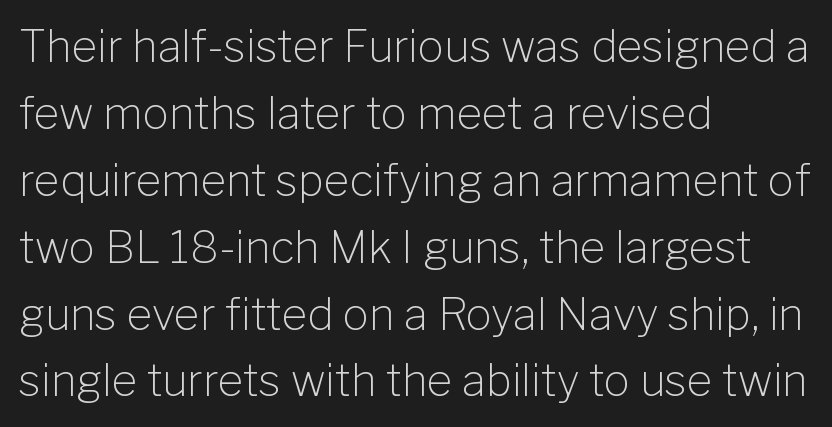
{"serif": "no", "italic": "no", "bold": "no", "weight": "light", "width": "normal", "stroke_contrast": "low", "x_height": "medium", "monospaced": "no", "underline": "no", "align": "left", "line_spacing": "normal", "line_spacing_ratio": 1.52, "letter_spacing": "normal", "letter_spacing_em": 0.0, "glyph_px": 44}
